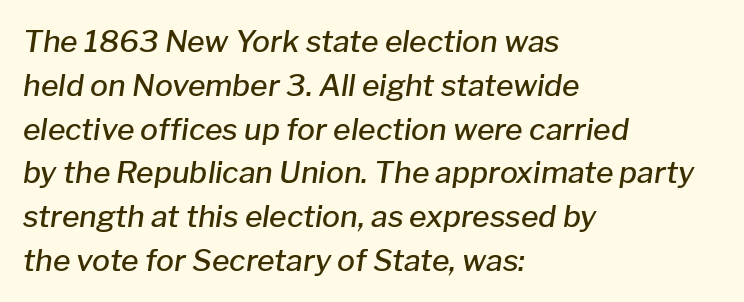
{"italic": "yes", "lean": "right", "slant_degrees": 8, "bold": "semi", "weight": "semibold", "width": "normal", "stroke_contrast": "low", "x_height": "medium", "monospaced": "no", "underline": "no", "align": "left", "line_spacing": "normal", "line_spacing_ratio": 1.46, "letter_spacing": "normal", "letter_spacing_em": 0.0, "glyph_px": 30}
